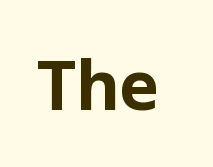
Is the letter spacing exaggerated? No — it looks like the ordinary default. Note: no serifs on the glyphs. I'd describe the lettering as bold — thick and assertive. Honestly, there is no underline to notice here at all. Does the lettering tilt? It doesn't — this is upright.
